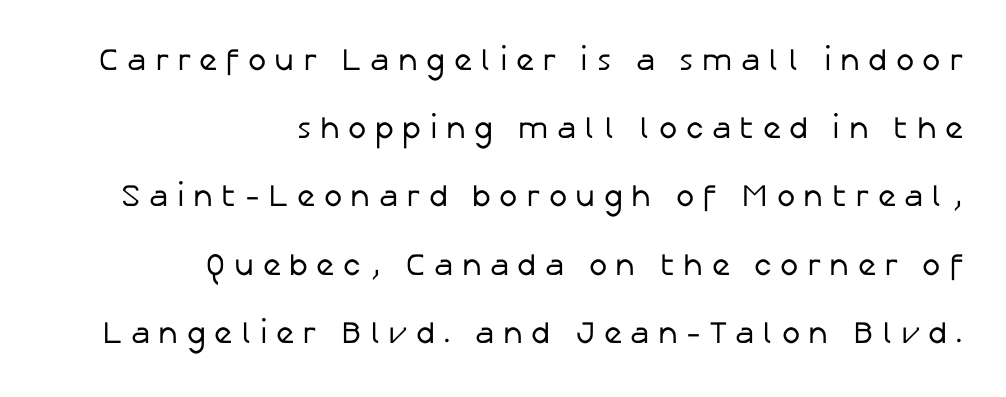
Q: Is the text bold? A: No.
Q: Is the text italic (slanted)? A: No, it is upright.
Q: Is the typeface a serif or a sans-serif typeface? A: Sans-serif.
Q: Is the text underlined? A: No.
Q: How is the paragraph aligned? A: Right-aligned.
Q: Is the spacing between letters normal or unusually wide? A: Unusually wide.
Q: Is the spacing between lines tight, normal or loose? A: Loose.
Q: Width (condensed, normal, or wide)? A: Normal.
Q: Stroke contrast? A: Low.
Q: x-height? A: Medium.
Q: Monospaced? A: No.
